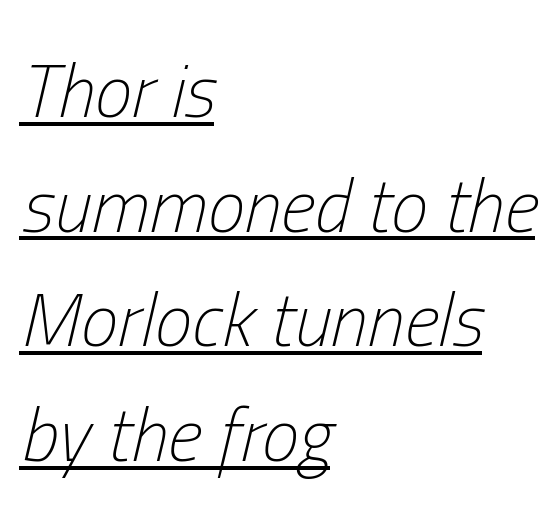
{"italic": "yes", "lean": "right", "slant_degrees": 13, "bold": "no", "weight": "light", "width": "condensed", "stroke_contrast": "low", "x_height": "medium", "monospaced": "no", "underline": "yes", "align": "left", "line_spacing": "normal", "line_spacing_ratio": 1.53, "letter_spacing": "normal", "letter_spacing_em": 0.0, "glyph_px": 75}
